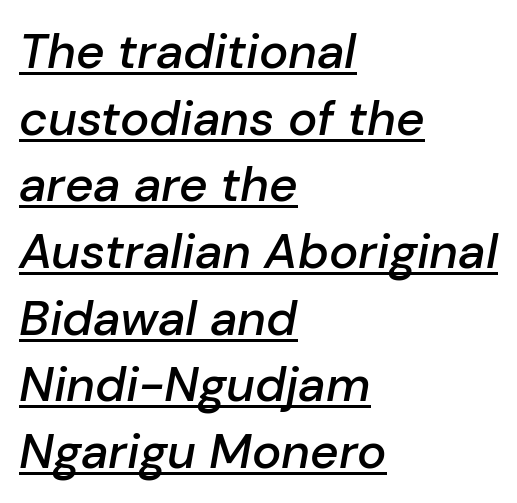
The image shows 49 px semibold type, italic (leaning right); set left-aligned, normal line spacing (1.36x), normal letter spacing, underlined; low stroke contrast and a medium x-height.
